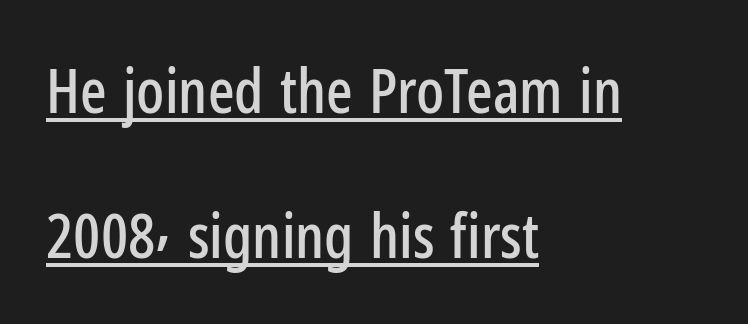
Q: Is the text italic (slanted)? A: No, it is upright.
Q: Is the typeface a serif or a sans-serif typeface? A: Sans-serif.
Q: Is the text underlined? A: Yes.
Q: How is the paragraph aligned? A: Left-aligned.
Q: Is the spacing between letters normal or unusually wide? A: Normal.
Q: Is the spacing between lines tight, normal or loose? A: Loose.
Q: Width (condensed, normal, or wide)? A: Condensed.
Q: Stroke contrast? A: Low.
Q: x-height? A: Medium.
Q: Monospaced? A: No.
